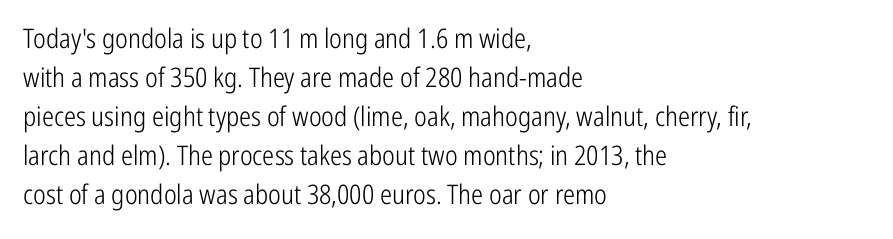
Q: Is the text bold? A: No.
Q: Is the text italic (slanted)? A: No, it is upright.
Q: Is the text underlined? A: No.
Q: How is the paragraph aligned? A: Left-aligned.
Q: Is the spacing between letters normal or unusually wide? A: Normal.
Q: Is the spacing between lines tight, normal or loose? A: Normal.
